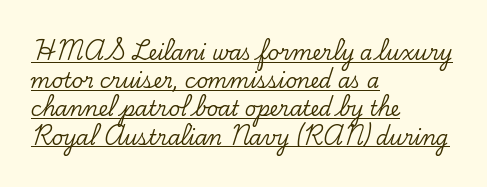
Q: Is the text italic (slanted)? A: Yes.
Q: Is the text underlined? A: Yes.
Q: How is the paragraph aligned? A: Left-aligned.
Q: Is the spacing between letters normal or unusually wide? A: Normal.
Q: Is the spacing between lines tight, normal or loose? A: Normal.
